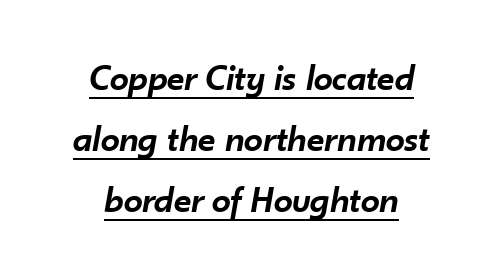
Q: Is the text bold? A: Semi-bold.
Q: Is the text italic (slanted)? A: Yes, it leans right by about 10 degrees.
Q: Is the text underlined? A: Yes.
Q: How is the paragraph aligned? A: Centered.
Q: Is the spacing between letters normal or unusually wide? A: Normal.
Q: Is the spacing between lines tight, normal or loose? A: Normal.
Q: Width (condensed, normal, or wide)? A: Normal.
Q: Stroke contrast? A: Low.
Q: x-height? A: Small.
Q: Monospaced? A: No.
